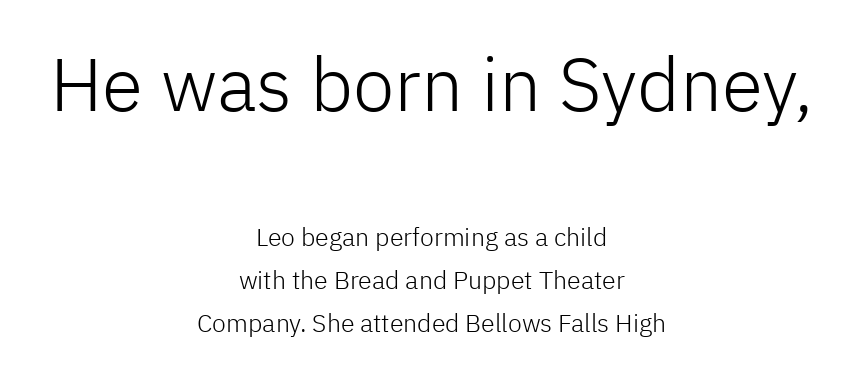
Weight: not bold — regular or lighter. Short note: letters normally spaced. Does the copy run flush right? No — it is centered line by line. Each letter's strokes conclude bluntly, with no projecting serifs. Honestly, there is no underline to notice here at all.
